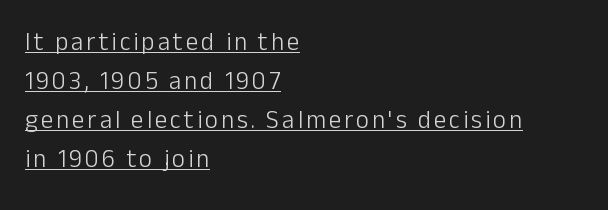
Q: Is the text bold? A: No.
Q: Is the text italic (slanted)? A: No, it is upright.
Q: Is the text underlined? A: Yes.
Q: How is the paragraph aligned? A: Left-aligned.
Q: Is the spacing between lines tight, normal or loose? A: Normal.
